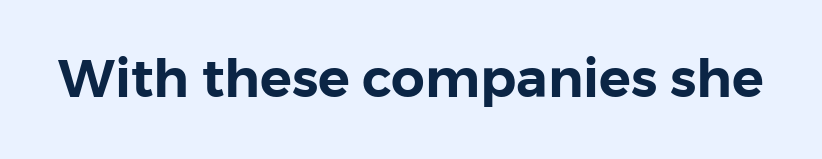
{"serif": "no", "italic": "no", "width": "normal", "stroke_contrast": "low", "x_height": "medium", "monospaced": "no", "underline": "no", "letter_spacing": "normal", "letter_spacing_em": 0.0, "glyph_px": 53}
